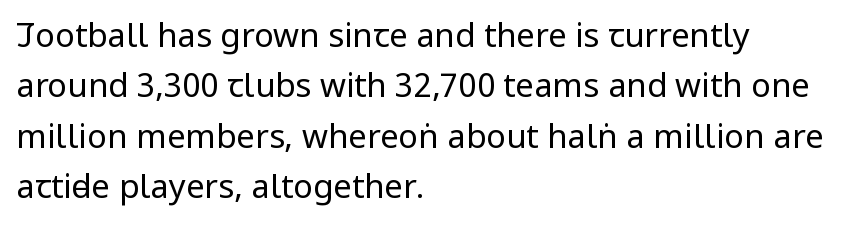
{"serif": "no", "italic": "no", "bold": "no", "weight": "regular", "width": "condensed", "stroke_contrast": "low", "x_height": "large", "monospaced": "no", "underline": "no", "align": "left", "line_spacing": "normal", "line_spacing_ratio": 1.53, "letter_spacing": "normal", "letter_spacing_em": 0.0, "glyph_px": 33}
